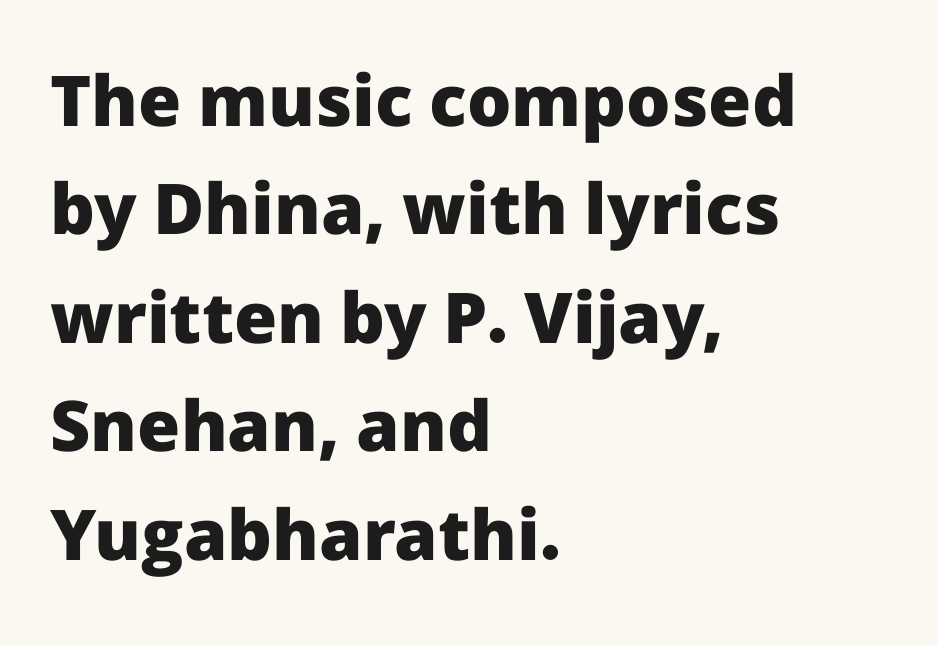
{"serif": "no", "italic": "no", "bold": "yes", "weight": "heavy", "width": "normal", "stroke_contrast": "low", "x_height": "medium", "monospaced": "no", "underline": "no", "align": "left", "line_spacing": "normal", "line_spacing_ratio": 1.55, "letter_spacing": "normal", "letter_spacing_em": 0.0, "glyph_px": 70}
